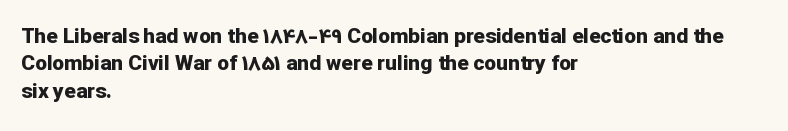
The rendering anchors every line to the left-hand side. This is the regular roman posture of the typeface. A normal amount of white space separates one row of letters from the next. The face used here is rendered with its standard letterfit. A clean baseline with only descenders dipping below it. The sample has been set heavy, in full bold.
